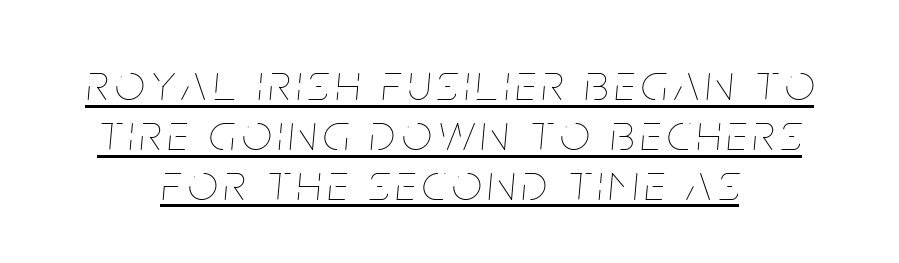
The image shows 52 px thin, condensed type, italic (leaning right); set centered, tight line spacing (0.96x), underlined; low stroke contrast and a large x-height.
